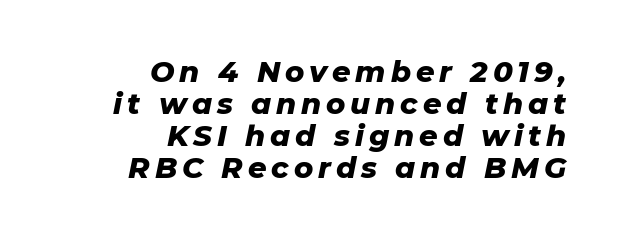
The image shows 29 px heavy type, italic (leaning right); set right-aligned, tight line spacing (1.1x), not underlined; low stroke contrast and a medium x-height.
